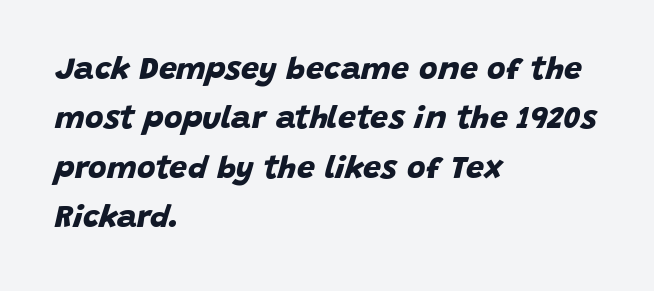
The image shows 32 px bold sans-serif type; set left-aligned, normal line spacing (1.54x), normal letter spacing, not underlined; low stroke contrast and a large x-height.
